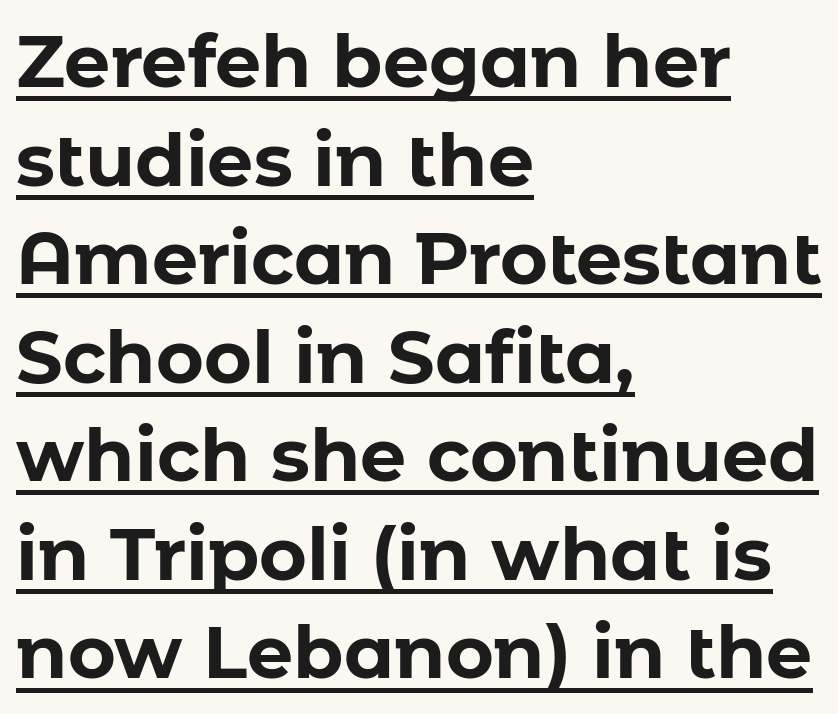
Nothing sits at the stroke ends, so this counts as sans-serif. Line starts are locked; line ends wander. These lines were composed using upright roman letters. Regarding leading, the lines here are spaced in the standard way.
